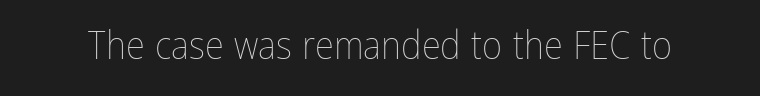
Bold? No — there's no thickening of the strokes. The letters stand upright; this is a roman face. The rendering uses natural spacing where letterforms have individual widths. Honestly, the letter spacing is just normal — you wouldn't notice it. Unmarked baselines from the first word to the last.
